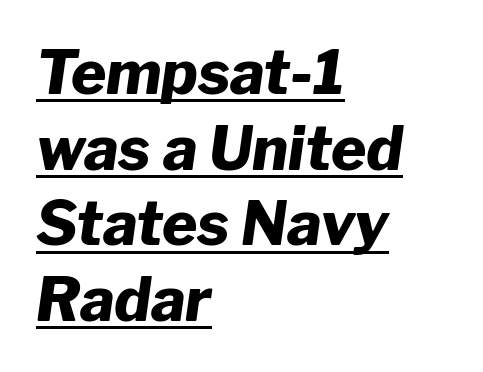
The image shows 60 px heavy type, italic (leaning right); set left-aligned, normal line spacing (1.26x), normal letter spacing, underlined; low stroke contrast and a medium x-height.
